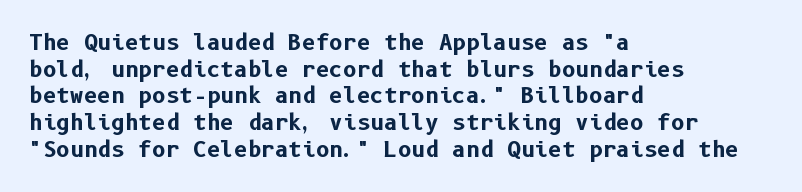
The image shows 21 px bold type, upright; set left-aligned, normal line spacing (1.27x), normal letter spacing, not underlined.
